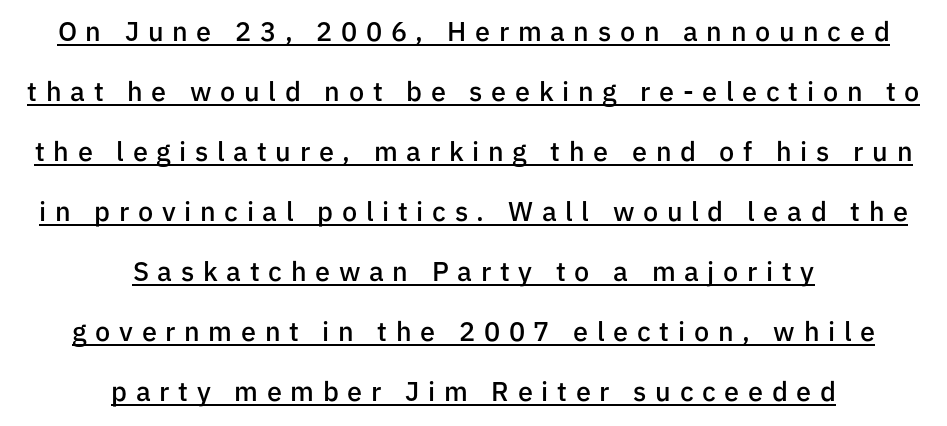
The image shows 27 px text type, upright; set centered, loose line spacing (2.22x), unusually wide letter spacing (+0.32 em), underlined.
